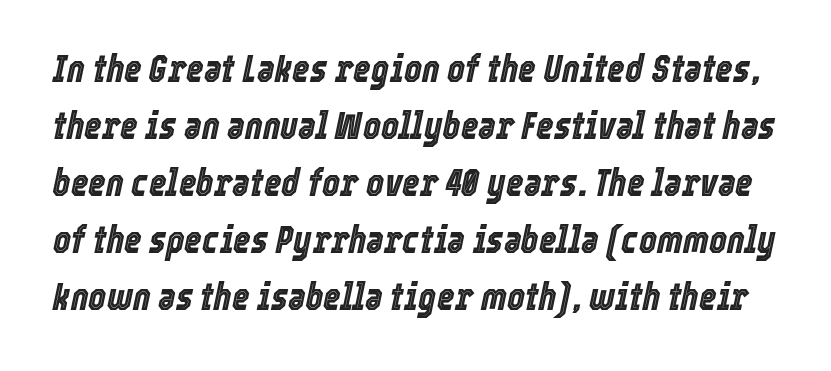
{"italic": "yes", "lean": "right", "slant_degrees": 12, "width": "condensed", "x_height": "medium", "monospaced": "no", "underline": "no", "line_spacing": "normal", "line_spacing_ratio": 1.5, "letter_spacing": "normal", "letter_spacing_em": 0.0, "glyph_px": 38}
